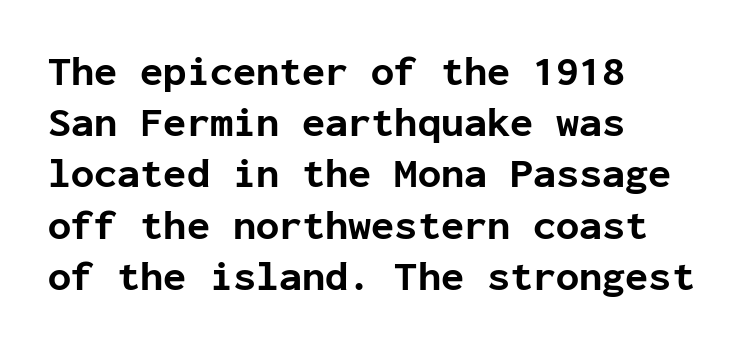
Q: Is the text bold? A: Yes.
Q: Is the text italic (slanted)? A: No, it is upright.
Q: Is the typeface a serif or a sans-serif typeface? A: Sans-serif.
Q: Is the text underlined? A: No.
Q: How is the paragraph aligned? A: Left-aligned.
Q: Is the spacing between letters normal or unusually wide? A: Normal.
Q: Width (condensed, normal, or wide)? A: Normal.
Q: Stroke contrast? A: Low.
Q: x-height? A: Medium.
Q: Monospaced? A: Yes.
